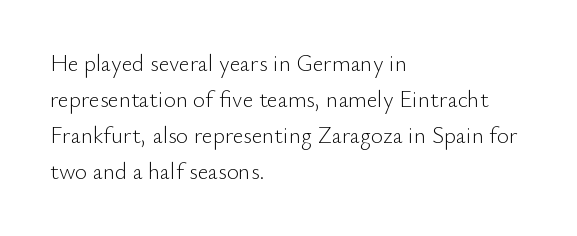
The image shows 23 px text type, upright; set left-aligned, normal line spacing (1.56x), normal letter spacing, not underlined.
